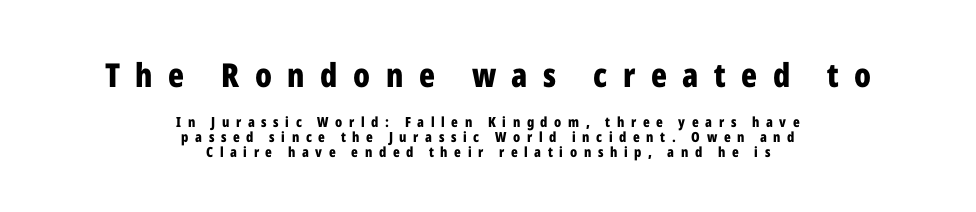
The letters advance in unequal steps, a hallmark of proportional type. Letters rest on an invisible, unmarked baseline. This sample uses an upright cut, with every glyph sitting square on the baseline. The passage shown begins with its larger block and ends with its smaller one.
